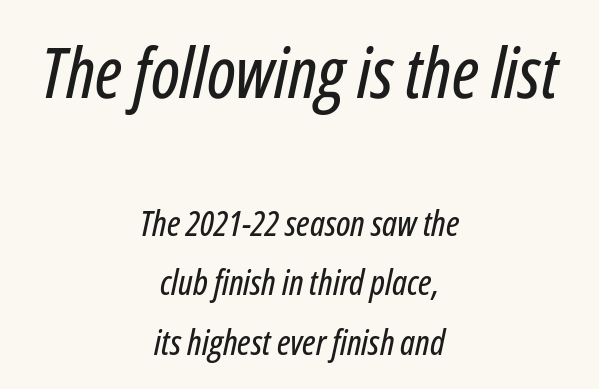
The image shows 70 px condensed type, italic (leaning right); set centered, normal line spacing (1.7x), normal letter spacing, not underlined; the first (top) block is 2.0x larger; low stroke contrast and a medium x-height.
